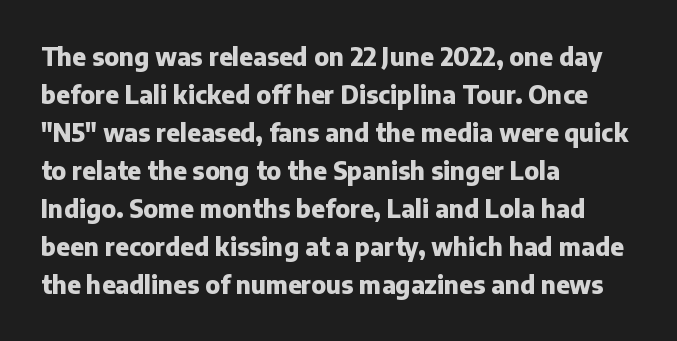
The space between consecutive lines is moderate. Alignment: flush left. The passage shown is not underscored anywhere. The type is set solid horizontally, with unmodified tracking. The characters look thick and weighty, a clear bold. Unlike italic type, these characters show no tilt at all.
